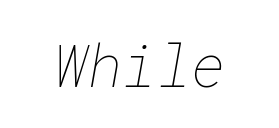
Q: Is the text bold? A: No.
Q: Is the text underlined? A: No.
Q: Is the spacing between letters normal or unusually wide? A: Normal.
Q: Width (condensed, normal, or wide)? A: Normal.
Q: Stroke contrast? A: Low.
Q: x-height? A: Medium.
